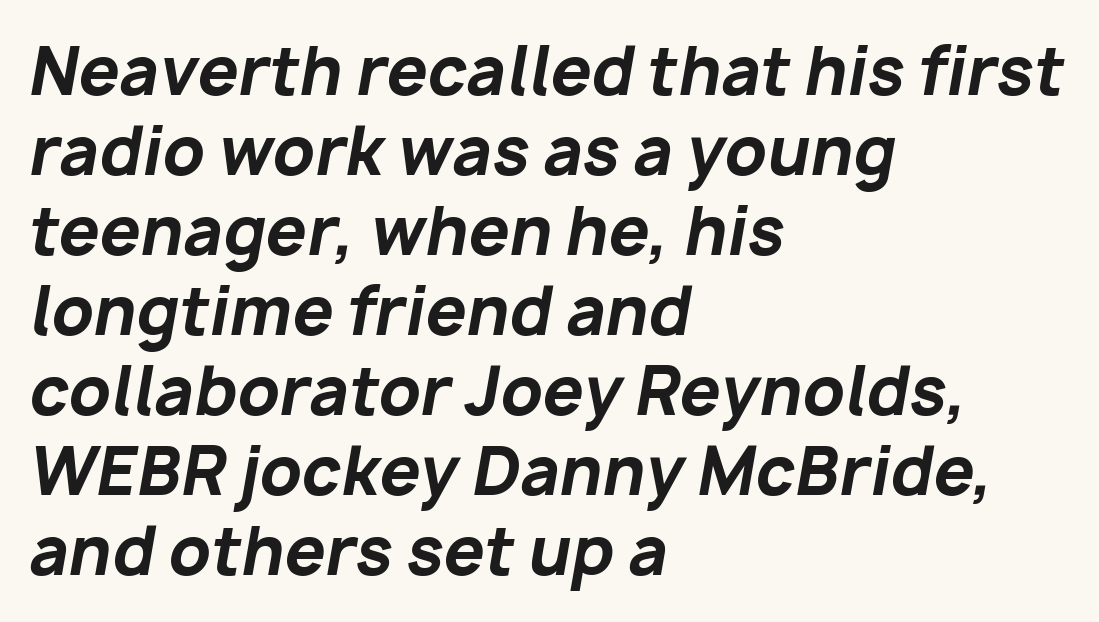
{"italic": "yes", "lean": "right", "slant_degrees": 10, "bold": "yes", "weight": "bold", "width": "normal", "stroke_contrast": "low", "x_height": "medium", "monospaced": "no", "underline": "no", "align": "left", "line_spacing_ratio": 1.23, "letter_spacing": "normal", "letter_spacing_em": 0.0, "glyph_px": 65}
